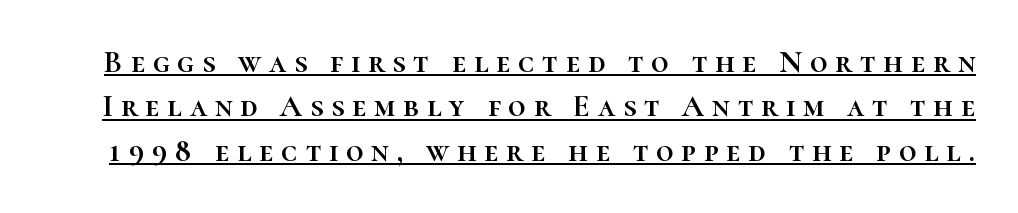
The rendering uses a moderate line-height, typical for paragraphs. Every character sits straight up, as roman type does. You can see a thin bar hugging the bottom of the glyphs. Do the characters align in a grid? No, the font is proportional.
